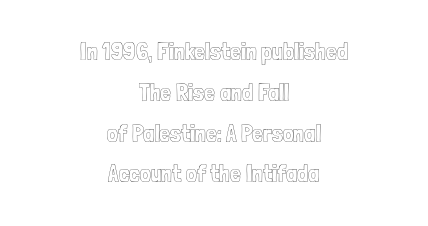
Q: Is the text italic (slanted)? A: No, it is upright.
Q: Is the text underlined? A: No.
Q: How is the paragraph aligned? A: Centered.
Q: Is the spacing between letters normal or unusually wide? A: Normal.
Q: Is the spacing between lines tight, normal or loose? A: Normal.
